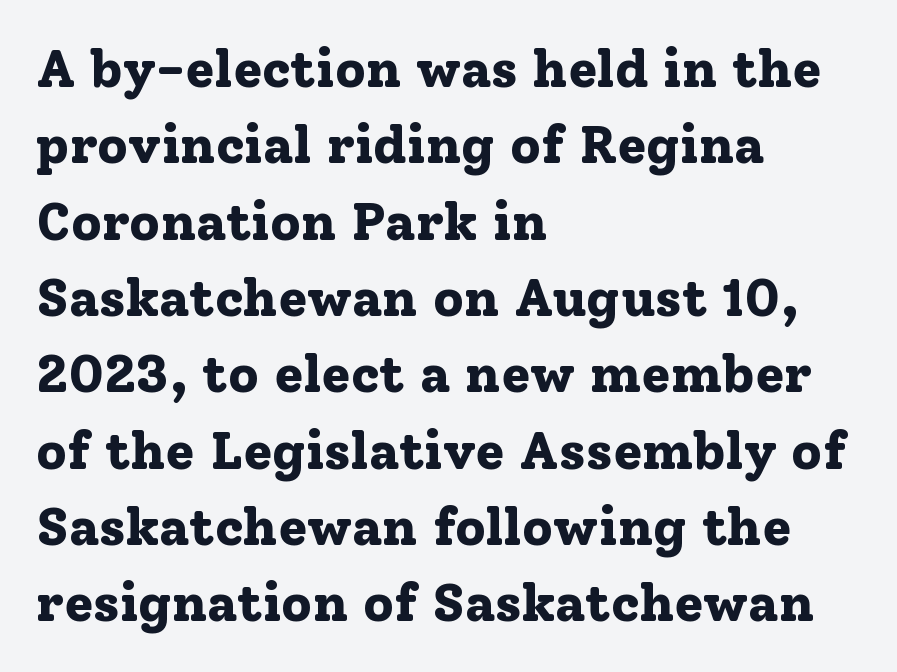
Q: Is the text bold? A: Yes.
Q: Is the text italic (slanted)? A: No, it is upright.
Q: Is the typeface a serif or a sans-serif typeface? A: Serif.
Q: Is the text underlined? A: No.
Q: How is the paragraph aligned? A: Left-aligned.
Q: Is the spacing between letters normal or unusually wide? A: Normal.
Q: Is the spacing between lines tight, normal or loose? A: Normal.
Q: Width (condensed, normal, or wide)? A: Normal.
Q: Stroke contrast? A: Low.
Q: x-height? A: Medium.
Q: Monospaced? A: No.
